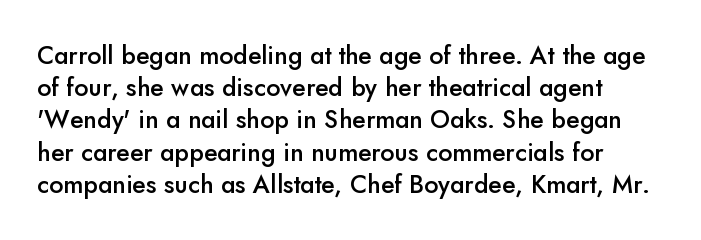
The image shows 25 px text type, upright; set normal line spacing (1.29x), normal letter spacing, not underlined.
